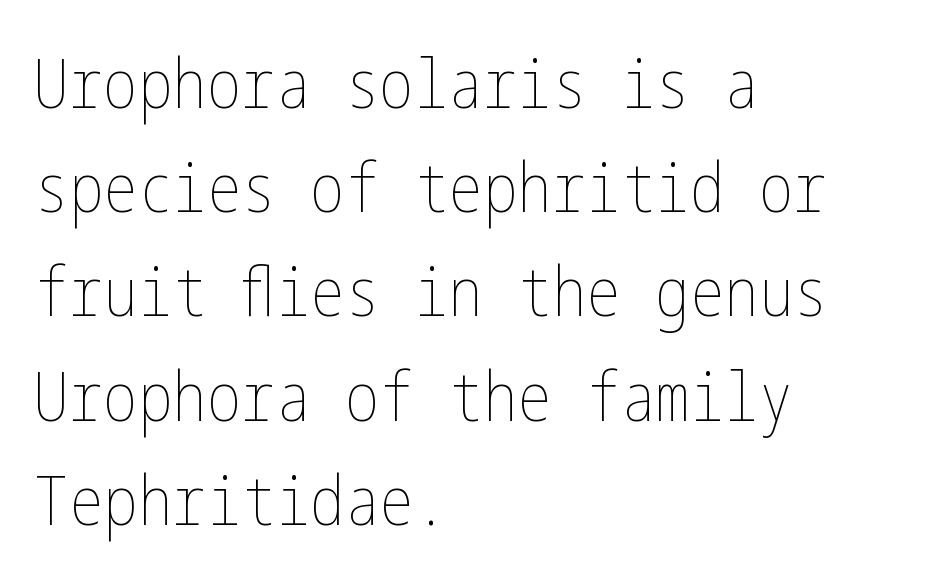
Stems here are at most as thick as an everyday book face. Words appear dense and cohesive because spacing is normal. Italic: no, the glyphs are upright roman. Descenders hang freely into open space. Rows of type keep a routine distance in the vertical direction. A student would call this left alignment; a typographer would say flush left, rag right.
